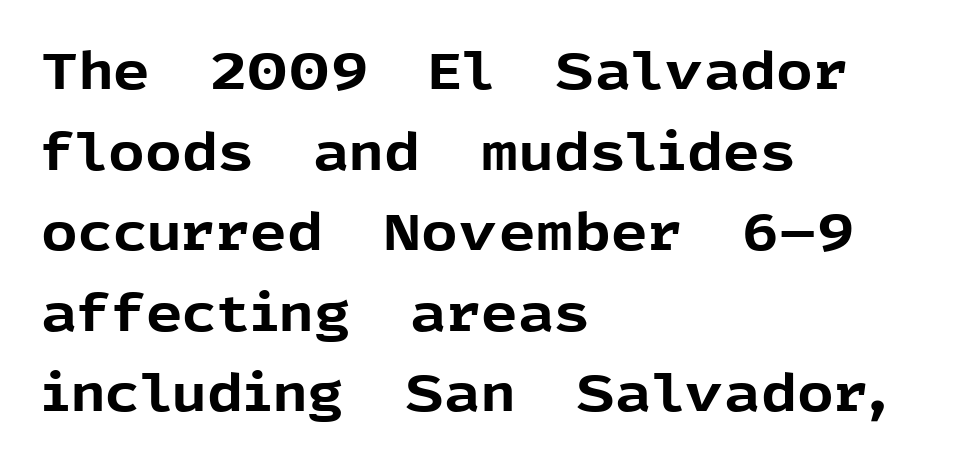
Q: Is the text bold? A: Yes.
Q: Is the text italic (slanted)? A: No, it is upright.
Q: Is the typeface a serif or a sans-serif typeface? A: Sans-serif.
Q: Is the text underlined? A: No.
Q: How is the paragraph aligned? A: Left-aligned.
Q: Is the spacing between letters normal or unusually wide? A: Normal.
Q: Is the spacing between lines tight, normal or loose? A: Normal.
Q: Width (condensed, normal, or wide)? A: Normal.
Q: x-height? A: Medium.
Q: Monospaced? A: No.
